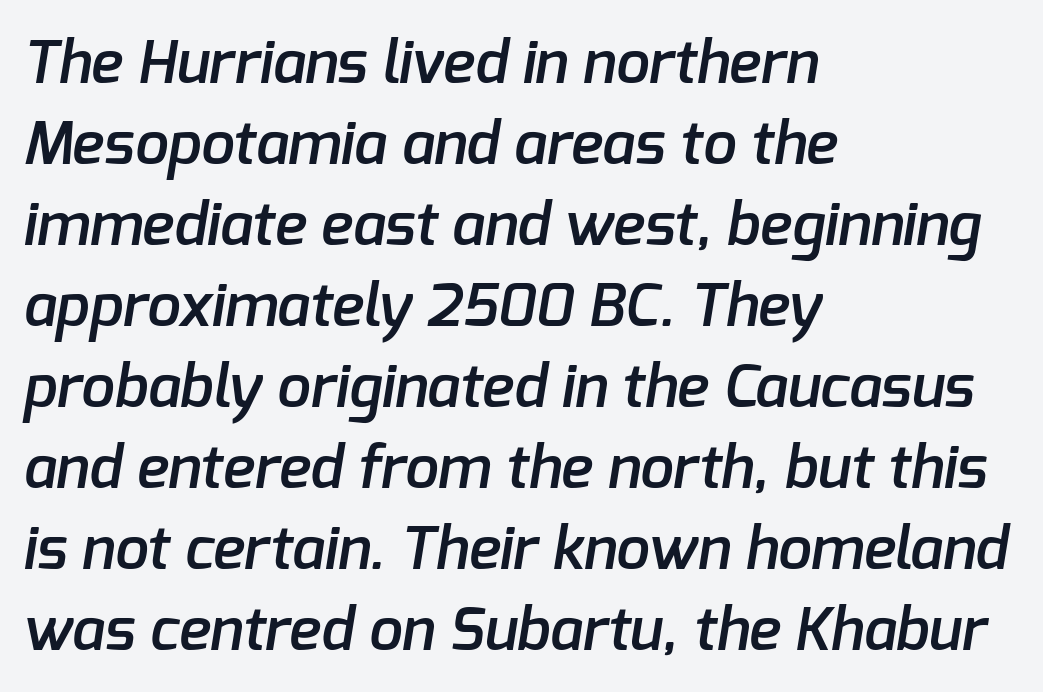
The image shows 60 px semibold sans-serif type; set left-aligned, normal line spacing (1.35x), normal letter spacing, not underlined; low stroke contrast and a medium x-height.
